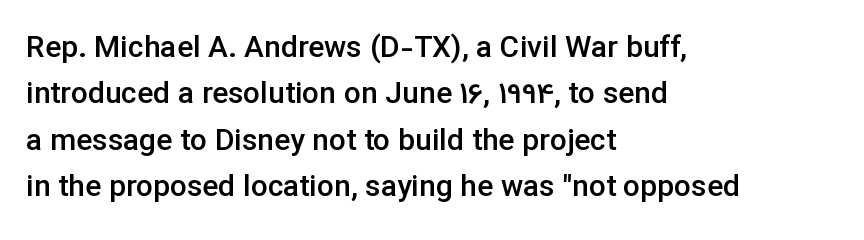
{"serif": "no", "italic": "no", "bold": "semi", "weight": "semibold", "width": "normal", "stroke_contrast": "low", "x_height": "medium", "monospaced": "no", "underline": "no", "align": "left", "line_spacing": "normal", "line_spacing_ratio": 1.55, "letter_spacing": "normal", "letter_spacing_em": 0.0, "glyph_px": 30}
